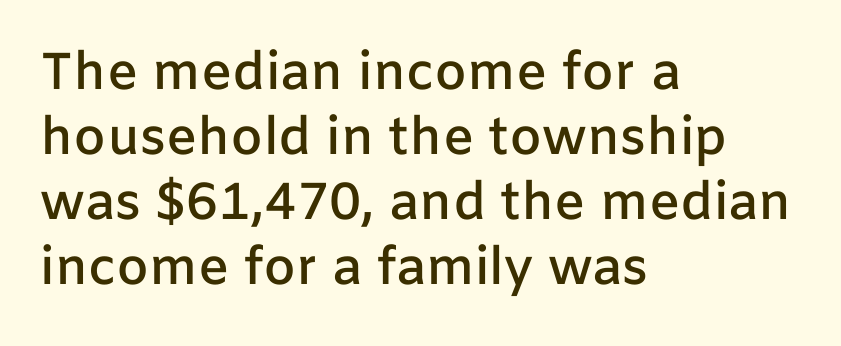
The image shows 52 px semibold sans-serif type, upright; set left-aligned, normal line spacing (1.25x), normal letter spacing, not underlined; low stroke contrast and a medium x-height.
